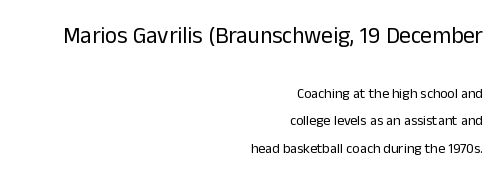
Plain, unruled lines of type. How are the letters spaced? Ordinarily, with no added tracking. A typesetter would call this leading open, well beyond the default. Typesetter's note — upper block bumped up in size, lower block left smaller. Horizontally, the lines are justified to the trailing edge only. You can tell it's not italic because the verticals are truly vertical.
